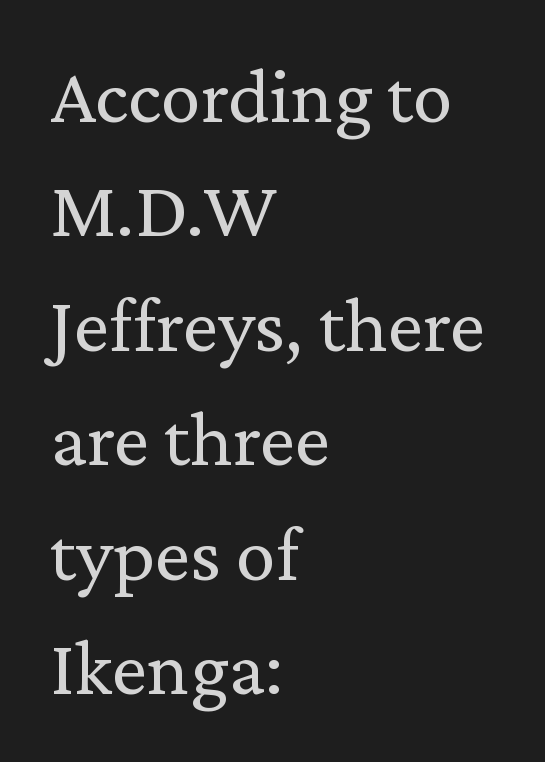
Honestly, the row spacing looks completely unremarkable. The area under the type is left untouched. The paragraph shown leans on its left margin. Italic: no, the glyphs are upright roman. Observe the ordinary spacing: letters are neighbours, not strangers. This sample has the flowing, uneven cadence of proportional lettering.
